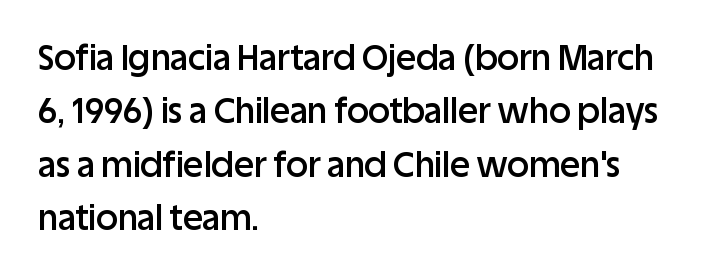
{"serif": "no", "italic": "no", "bold": "semi", "weight": "semibold", "width": "normal", "stroke_contrast": "low", "x_height": "large", "monospaced": "no", "underline": "no", "align": "left", "line_spacing": "normal", "line_spacing_ratio": 1.57, "letter_spacing": "normal", "letter_spacing_em": 0.0, "glyph_px": 34}
